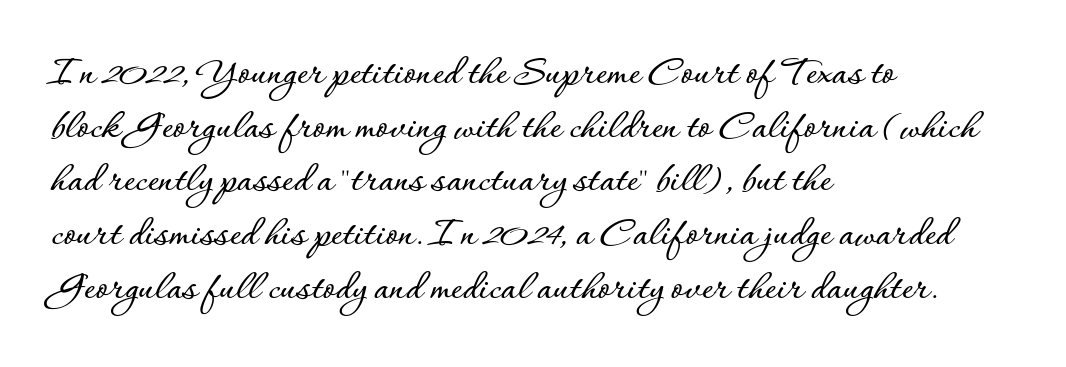
Q: Is the text italic (slanted)? A: Yes.
Q: Is the text underlined? A: No.
Q: How is the paragraph aligned? A: Left-aligned.
Q: Is the spacing between letters normal or unusually wide? A: Normal.
Q: Is the spacing between lines tight, normal or loose? A: Normal.
Q: Width (condensed, normal, or wide)? A: Normal.
Q: Stroke contrast? A: Low.
Q: x-height? A: Small.
Q: Monospaced? A: No.
